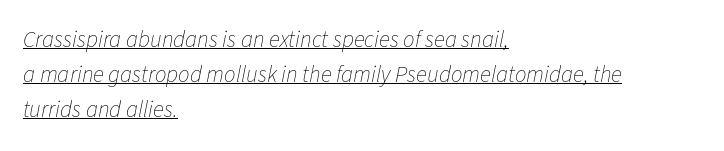
Q: Is the text bold? A: No.
Q: Is the text italic (slanted)? A: Yes, it leans right by about 11 degrees.
Q: Is the text underlined? A: Yes.
Q: How is the paragraph aligned? A: Left-aligned.
Q: Is the spacing between letters normal or unusually wide? A: Normal.
Q: Is the spacing between lines tight, normal or loose? A: Normal.
